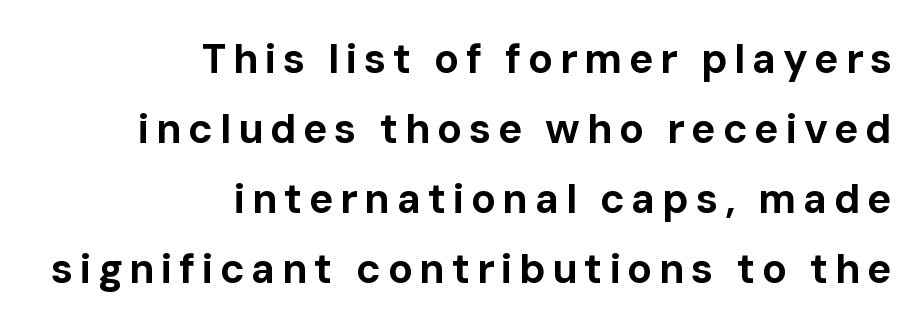
Italic: no, the glyphs are upright roman. Letters rest on an invisible, unmarked baseline. What weight is shown? A full bold with thick strokes. Note: no serifs on the glyphs. Horizontal alignment here is rightward, an uncommon choice for prose. The passage shown is typed in a proportional face where columns would drift.
